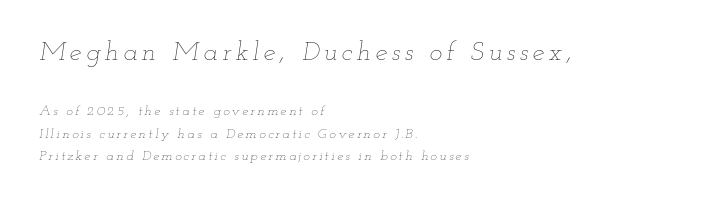
Q: Is the text bold? A: No.
Q: Is the text italic (slanted)? A: Yes, it leans right by about 12 degrees.
Q: Is the text underlined? A: No.
Q: How is the paragraph aligned? A: Left-aligned.
Q: Is the spacing between lines tight, normal or loose? A: Normal.
Q: Which block of text is set in a larger size, the first (top) or the second (bottom)? A: The first (top) one.
